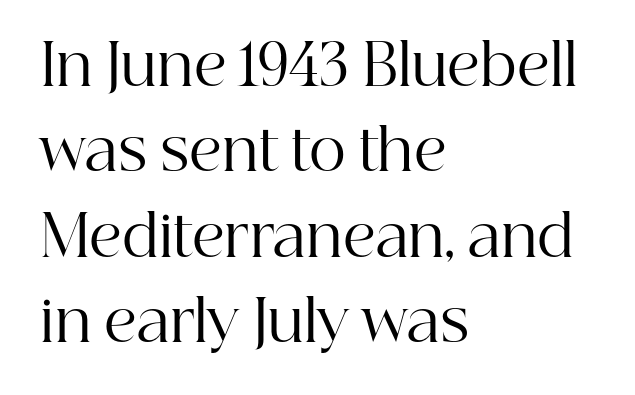
Q: Is the text bold? A: No.
Q: Is the text italic (slanted)? A: No, it is upright.
Q: Is the typeface a serif or a sans-serif typeface? A: Serif.
Q: Is the text underlined? A: No.
Q: How is the paragraph aligned? A: Left-aligned.
Q: Is the spacing between letters normal or unusually wide? A: Normal.
Q: Is the spacing between lines tight, normal or loose? A: Normal.
Q: Width (condensed, normal, or wide)? A: Normal.
Q: Stroke contrast? A: High.
Q: x-height? A: Medium.
Q: Monospaced? A: No.
